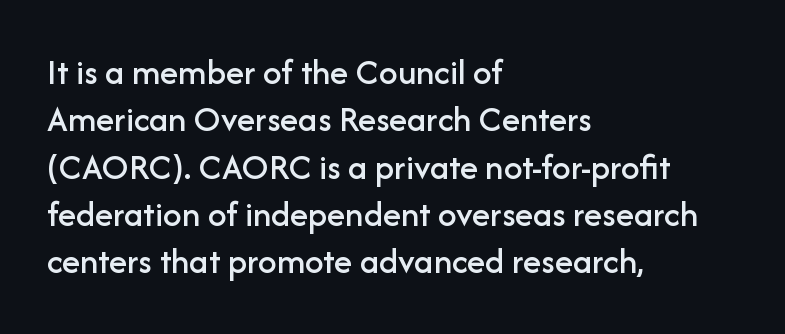
{"serif": "no", "italic": "no", "width": "normal", "stroke_contrast": "low", "x_height": "medium", "monospaced": "no", "underline": "no", "align": "left", "line_spacing": "normal", "line_spacing_ratio": 1.28, "letter_spacing": "normal", "letter_spacing_em": 0.0, "glyph_px": 37}
